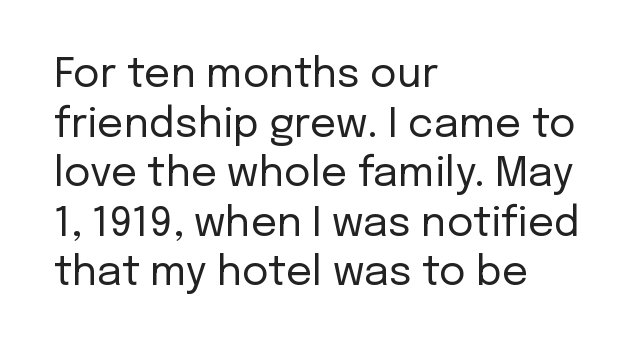
{"serif": "no", "italic": "no", "bold": "no", "weight": "regular", "width": "normal", "stroke_contrast": "low", "x_height": "medium", "monospaced": "no", "underline": "no", "align": "left", "line_spacing_ratio": 1.21, "letter_spacing": "normal", "letter_spacing_em": 0.0, "glyph_px": 41}
